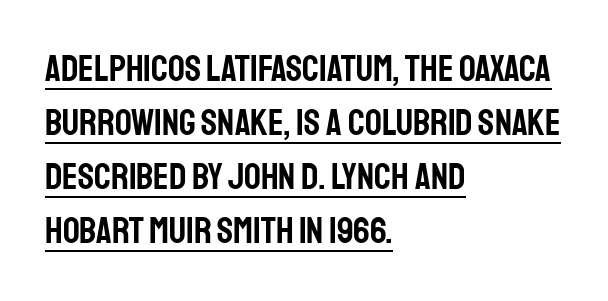
Has an underline been added? It has. Evenly set lines give the paragraph a standard silhouette. Does the type have serifs? No, each stem ends abruptly. The rendering uses natural spacing where letterforms have individual widths. The letters stand straight up with perfectly vertical stems. A typesetter would call this zero additional tracking.
